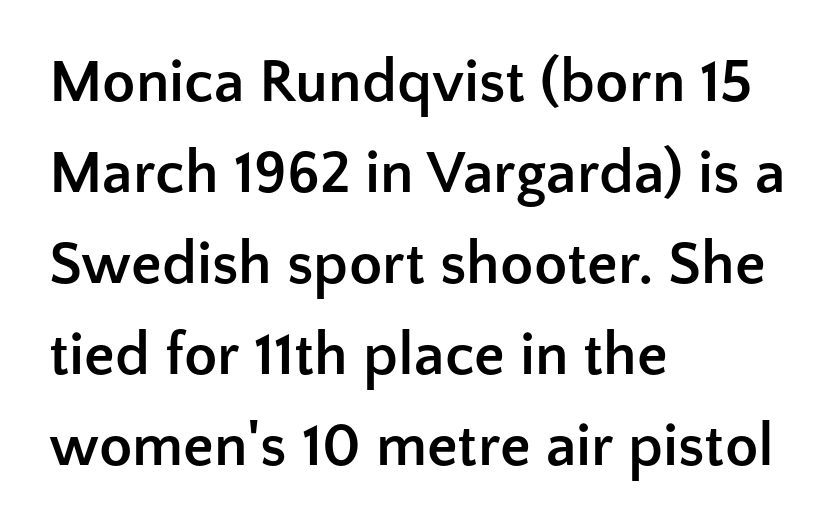
These lines stack with their left ends in a neat column. Type style note: lacks serifs. Look at the tracking — it's just the regular setting, nothing added. These words are printed bold, with thick strokes throughout.
